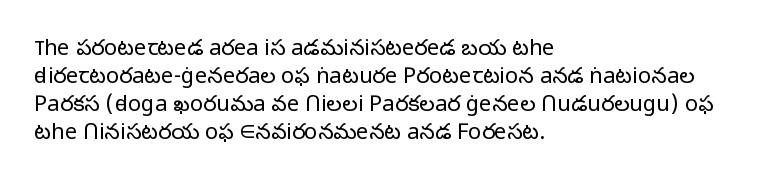
No extra ink here — the face is not bold. Students, observe: this is what conventionally led text looks like. Visually the block forms a straight wall on the left and a jagged coastline on the right. Clear beneath every line of the passage.
